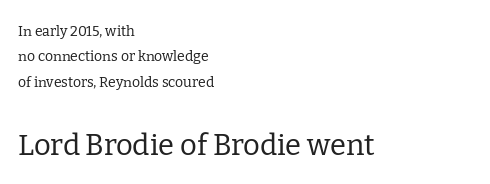
The image shows 29 px regular-weight serif type, upright; set left-aligned, line spacing 1.82x, normal letter spacing, not underlined; the second (bottom) block is 2.07x larger; low stroke contrast and a medium x-height.
